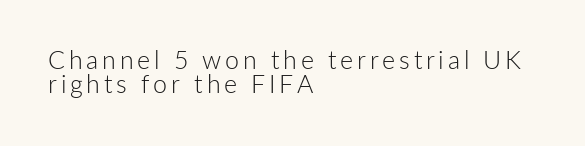
{"italic": "no", "bold": "no", "underline": "no", "align": "left", "line_spacing": "tight", "line_spacing_ratio": 0.96, "glyph_px": 25}
